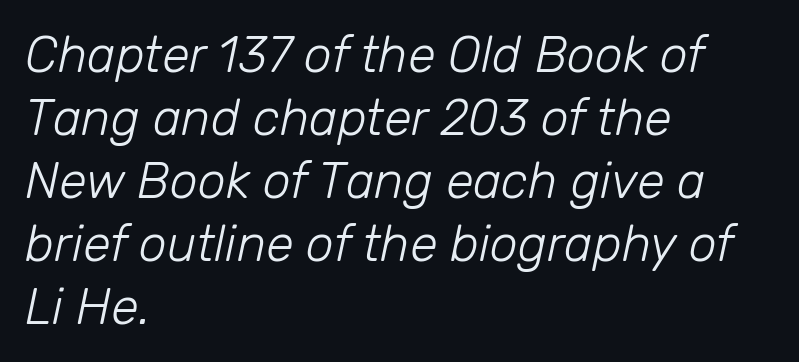
Q: Is the text bold? A: No.
Q: Is the text italic (slanted)? A: Yes, it leans right by about 12 degrees.
Q: Is the text underlined? A: No.
Q: How is the paragraph aligned? A: Left-aligned.
Q: Is the spacing between letters normal or unusually wide? A: Normal.
Q: Is the spacing between lines tight, normal or loose? A: Normal.
Q: Width (condensed, normal, or wide)? A: Normal.
Q: Stroke contrast? A: Low.
Q: x-height? A: Medium.
Q: Monospaced? A: No.
